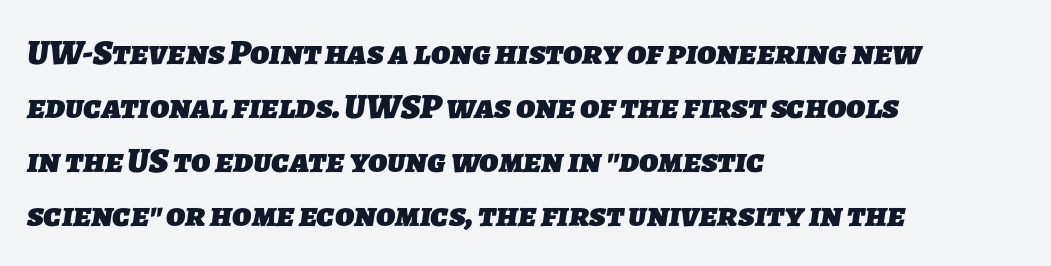
What kind of face is this? One without serifs — a sans. Line spacing here is normal. The rendering keeps characters at their native spacing. On the weight axis this lands at bold, roughly 700.
